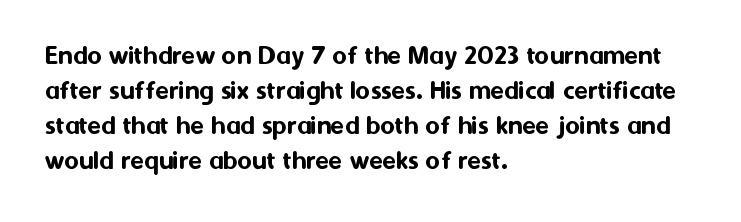
These lines are set flush left with a ragged right edge. Caption: standard tracking, unaltered. The font family rendered here belongs to the sans-serif group. Does the lettering tilt? It doesn't — this is upright.
